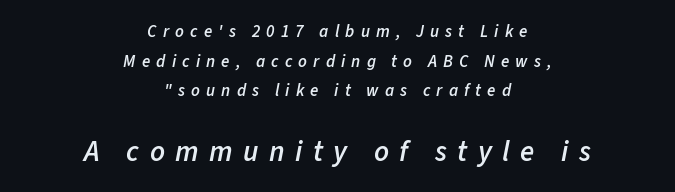
Spacing verdict: proportional, widths tailored to each character. Scale increases going downward across the two blocks. How are the letters spaced? Widely, with obvious added tracking. Has an underline been added? It has not. The typography opts for an oblique posture over an upright one. Layout note: lines centered.
